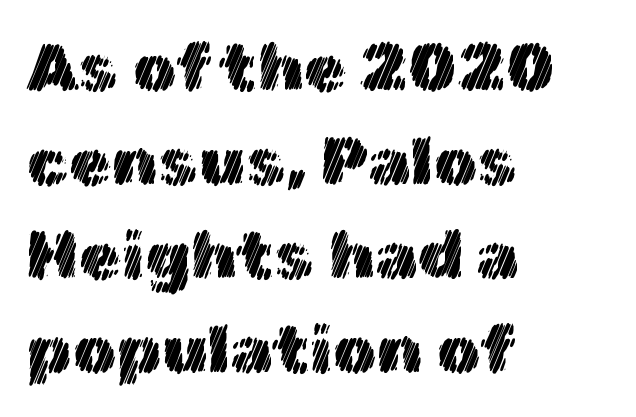
Posture: upright roman. Here the designer chose a conventional face with non-uniform glyph widths. Default kerning and tracking; the words read as compact shapes. The compositor pushed each line to the left boundary. If you measured baseline to baseline, you'd find a middling distance. The foot of each line stays bare and open.
